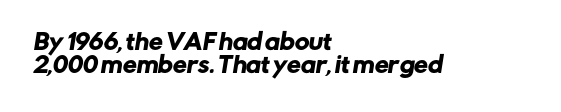
Q: Is the text underlined? A: No.
Q: How is the paragraph aligned? A: Left-aligned.
Q: Is the spacing between letters normal or unusually wide? A: Normal.
Q: Is the spacing between lines tight, normal or loose? A: Tight.
